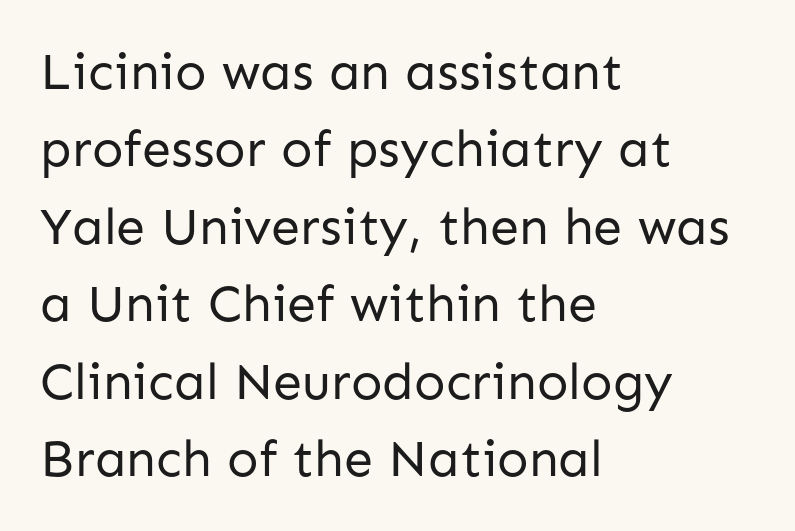
The image shows 52 px regular-weight sans-serif type, upright; set left-aligned, normal line spacing (1.49x), normal letter spacing, not underlined; low stroke contrast and a medium x-height.
